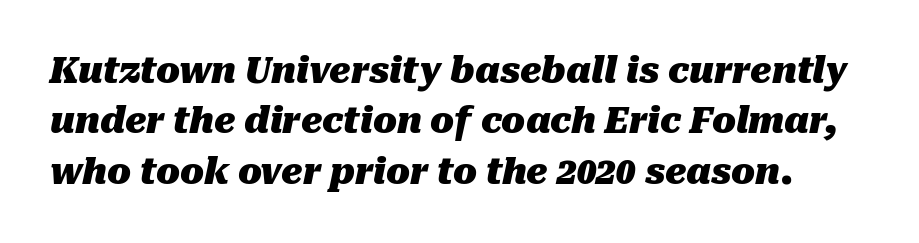
Underline: absent. Each letter keeps its own natural width here, so spacing adapts to shape. Inter-character spacing is left at the font's built-in metrics. In terms of weight, the rendering is a true, heavy bold. The space between consecutive lines is moderate. Posture: slanted.
